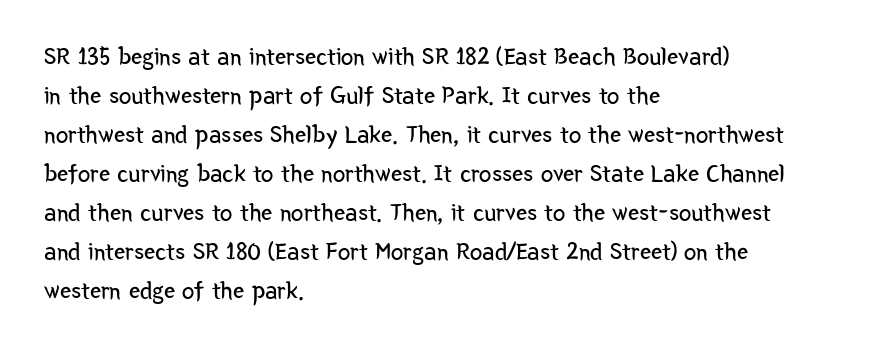
The space between consecutive lines is moderate. In terms of letterspacing, this is plain default setting. This rendering features lettering with no underline. Is the stroke heavy? The answer is a plain regular-or-lighter.
